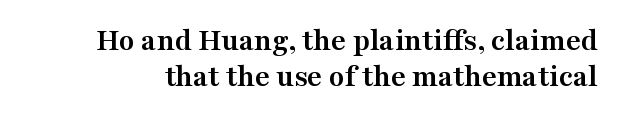
This rendering leaves character spacing at its baseline value. The foot of each line stays bare and open. Students, observe: this is what under-led, compact text looks like. Typographically, this falls in the serif category. Here the designer chose a conventional face with non-uniform glyph widths. You'd pick this weight for a headline — it's a proper bold.
